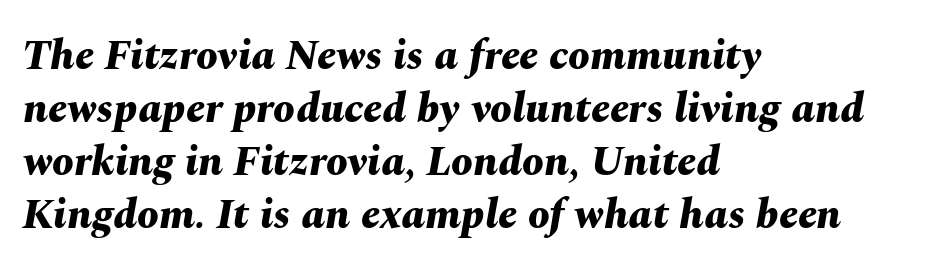
{"italic": "yes", "lean": "right", "slant_degrees": 10, "bold": "yes", "weight": "bold", "width": "normal", "stroke_contrast": "medium", "x_height": "medium", "monospaced": "no", "underline": "no", "align": "left", "line_spacing_ratio": 1.23, "letter_spacing": "normal", "letter_spacing_em": 0.0, "glyph_px": 43}
